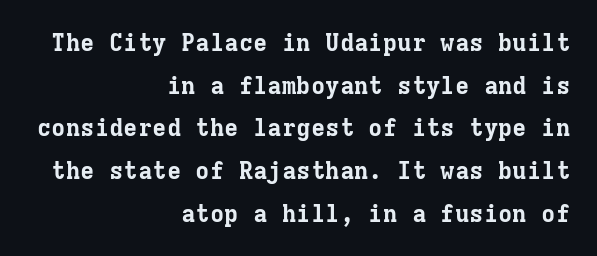
{"italic": "no", "bold": "yes", "underline": "no", "align": "right", "line_spacing_ratio": 1.78, "letter_spacing": "normal", "letter_spacing_em": 0.0, "glyph_px": 24}
